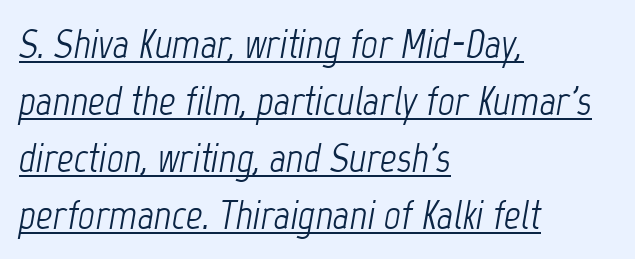
Q: Is the text bold? A: No.
Q: Is the text italic (slanted)? A: Yes, it leans right by about 12 degrees.
Q: Is the text underlined? A: Yes.
Q: How is the paragraph aligned? A: Left-aligned.
Q: Is the spacing between letters normal or unusually wide? A: Normal.
Q: Is the spacing between lines tight, normal or loose? A: Normal.
Q: Width (condensed, normal, or wide)? A: Condensed.
Q: Stroke contrast? A: Low.
Q: x-height? A: Medium.
Q: Monospaced? A: No.
